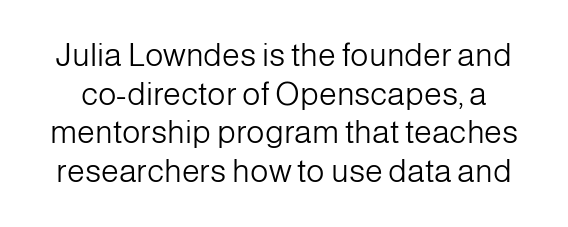
The image shows 32 px light sans-serif type, upright; set line spacing 1.21x, normal letter spacing, not underlined; low stroke contrast and a medium x-height.
